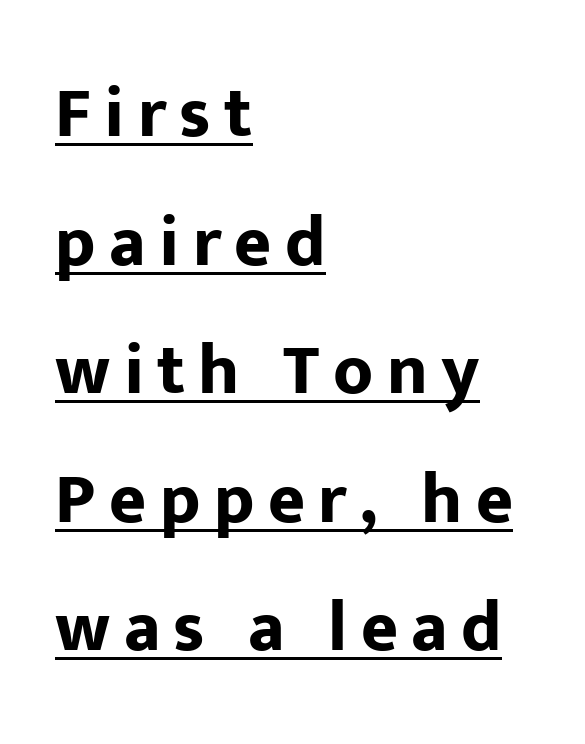
The image shows 71 px bold sans-serif type, upright; set left-aligned, line spacing 1.81x, underlined; low stroke contrast and a medium x-height.
